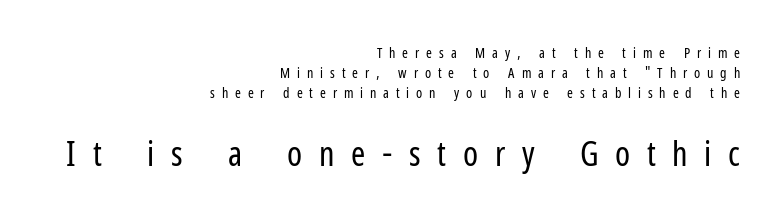
The image shows 34 px regular-weight, condensed sans-serif type, upright; set right-aligned, normal line spacing (1.44x), unusually wide letter spacing (+0.49 em), not underlined; the second (bottom) block is 2.43x larger; low stroke contrast and a medium x-height.
